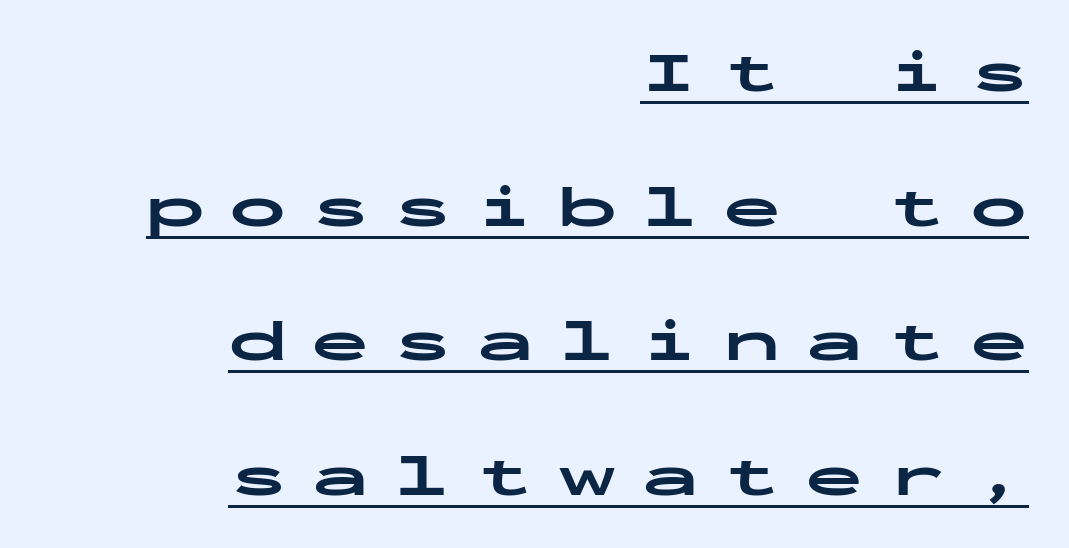
To sum up the face: it is a sans, with no serifs. Posture: upright roman. Fixed-width glyphs throughout — classic coding-font behaviour. Stroke thickness is high; the sample reads as a true bold. Teacher's note: observe the even right margin — that is flush-right alignment. Successive baselines arrive slowly, with a big drop between each.
